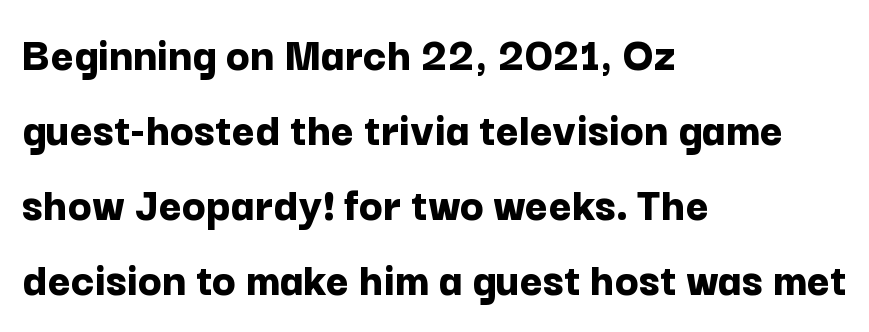
Q: Is the text bold? A: Yes.
Q: Is the text italic (slanted)? A: No, it is upright.
Q: Is the typeface a serif or a sans-serif typeface? A: Sans-serif.
Q: Is the text underlined? A: No.
Q: How is the paragraph aligned? A: Left-aligned.
Q: Is the spacing between letters normal or unusually wide? A: Normal.
Q: Is the spacing between lines tight, normal or loose? A: Normal.
Q: Width (condensed, normal, or wide)? A: Normal.
Q: Stroke contrast? A: Low.
Q: x-height? A: Medium.
Q: Monospaced? A: No.
